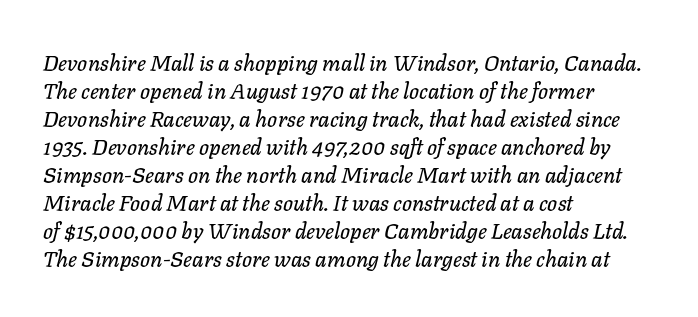
Q: Is the text italic (slanted)? A: Yes, it leans right by about 11 degrees.
Q: Is the text underlined? A: No.
Q: How is the paragraph aligned? A: Left-aligned.
Q: Is the spacing between letters normal or unusually wide? A: Normal.
Q: Is the spacing between lines tight, normal or loose? A: Normal.
